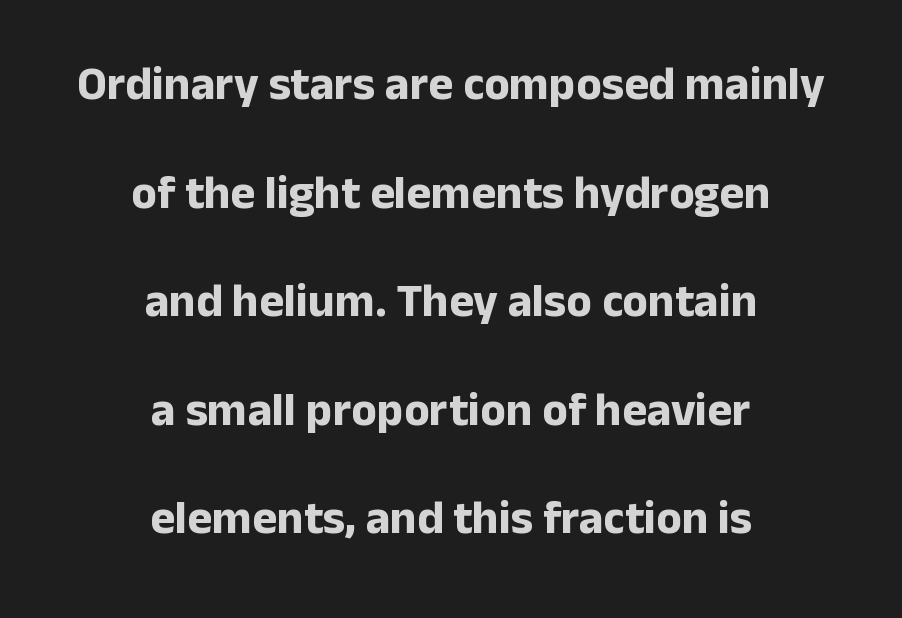
Font category for this specimen: sans-serif. Reading down the block, each line starts at a different indent, mirrored at its end. The baseline area is clear. Ordinary non-slanted type is in use. Varying glyph widths throughout — classic text-font behaviour.
